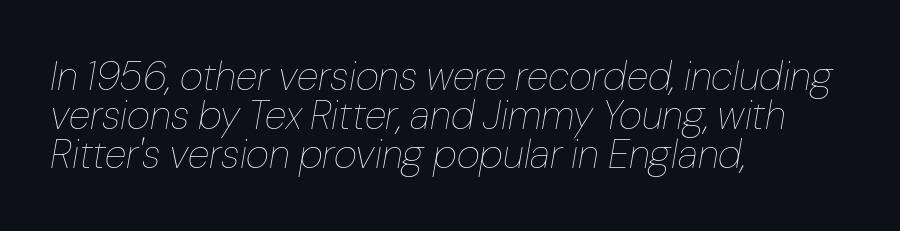
Honestly, the rows look squashed on top of each other. You can tell it's italic because the verticals aren't actually vertical. Proportional: the letters do not fall into vertical columns. Caption: face not bold, strokes unweighted. What stands out about the letter spacing? Nothing — it is the standard amount.
